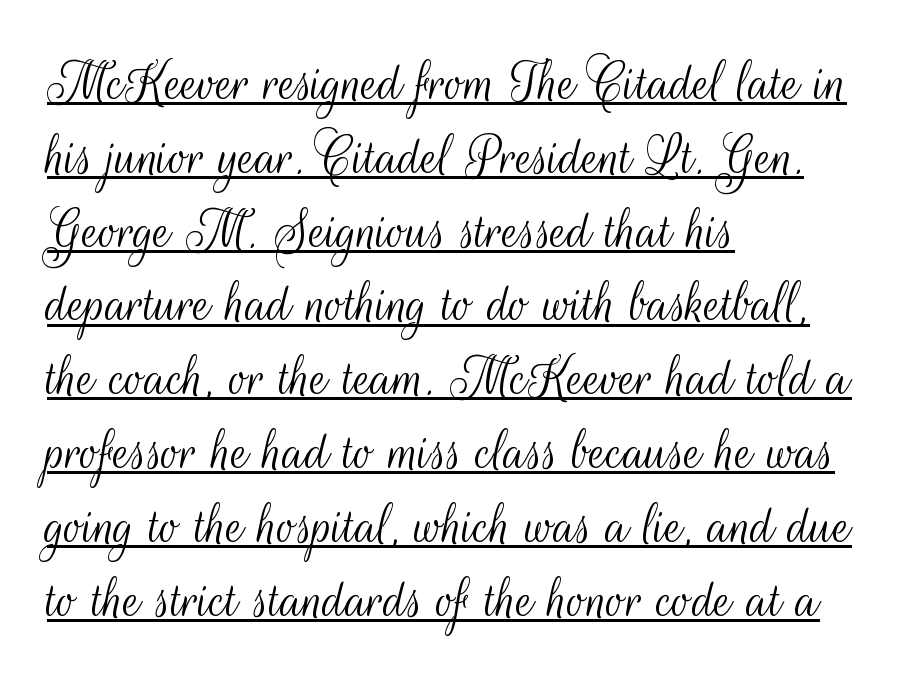
The image shows 61 px light, condensed sans-serif type; set left-aligned, line spacing 1.21x, normal letter spacing, underlined; medium stroke contrast and a small x-height.
